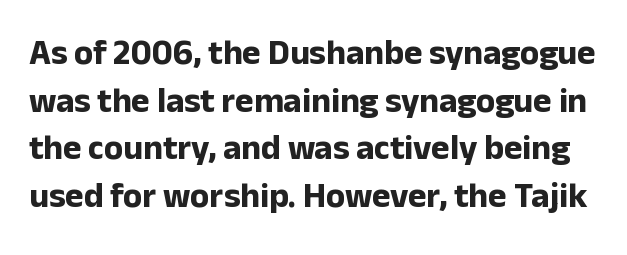
Q: Is the text bold? A: Yes.
Q: Is the text italic (slanted)? A: No, it is upright.
Q: Is the typeface a serif or a sans-serif typeface? A: Sans-serif.
Q: Is the text underlined? A: No.
Q: Is the spacing between letters normal or unusually wide? A: Normal.
Q: Is the spacing between lines tight, normal or loose? A: Normal.
Q: Width (condensed, normal, or wide)? A: Normal.
Q: Stroke contrast? A: Low.
Q: x-height? A: Medium.
Q: Monospaced? A: No.
